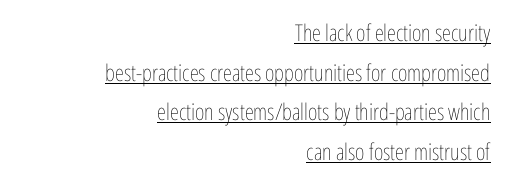
The line texture is even and compact thanks to regular tracking. Visually the block forms a straight wall on the right and a jagged coastline on the left. Weight: in the light-to-regular range. Students, observe the line beneath the letters — that is underlining.
